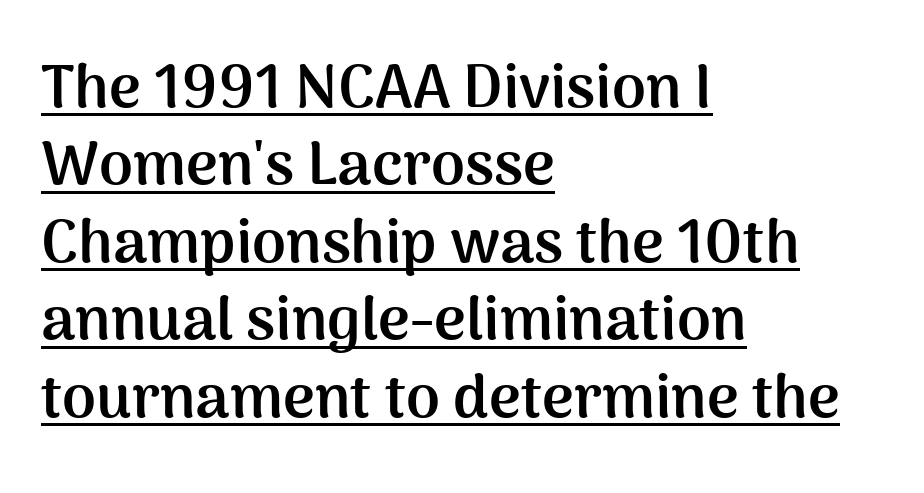
The image shows 61 px semibold sans-serif type, upright; set left-aligned, normal line spacing (1.27x), normal letter spacing, underlined; medium stroke contrast and a medium x-height.
